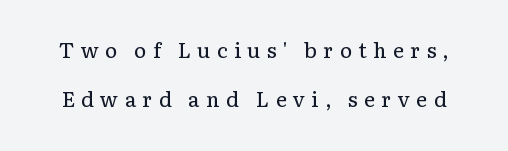
Loosely led — the rows are spread out. Caption: face not bold, strokes unweighted. Underlining? Definitely not there. The letters stand upright; this is a roman face. These lines have a slow, spaced-out rhythm from letter to letter.
